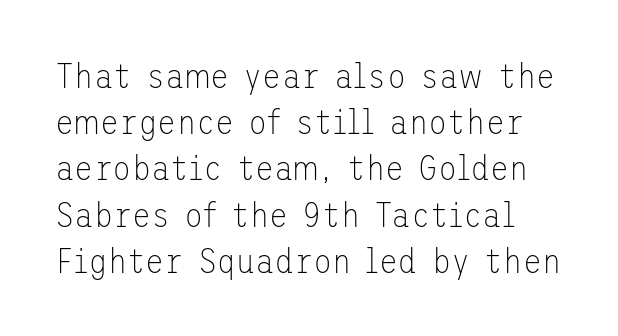
{"serif": "no", "italic": "no", "bold": "no", "weight": "thin", "width": "normal", "stroke_contrast": "low", "x_height": "medium", "underline": "no", "line_spacing": "normal", "line_spacing_ratio": 1.32, "letter_spacing": "normal", "letter_spacing_em": 0.0, "glyph_px": 35}
